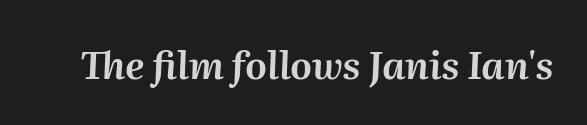
This rendering leaves character spacing at its baseline value. Check the space under the baseline: it is left empty. Spacing verdict: proportional, widths tailored to each character. This sample uses an oblique cut, with every glyph tilted off the vertical.
